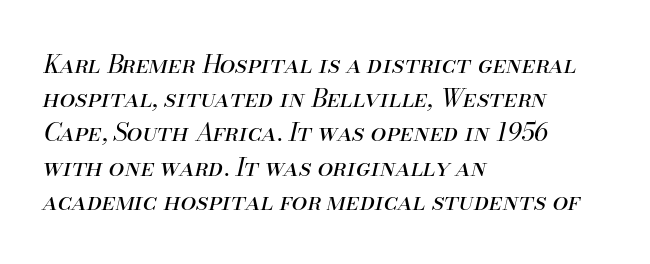
The zone under the glyphs is completely vacant. In terms of leading, this rendering sits right in the middle. The typesetter chose a ragged-right arrangement here. Weight: not bold — regular or lighter. The type is set solid horizontally, with unmodified tracking. In terms of posture, this sample is oblique.
